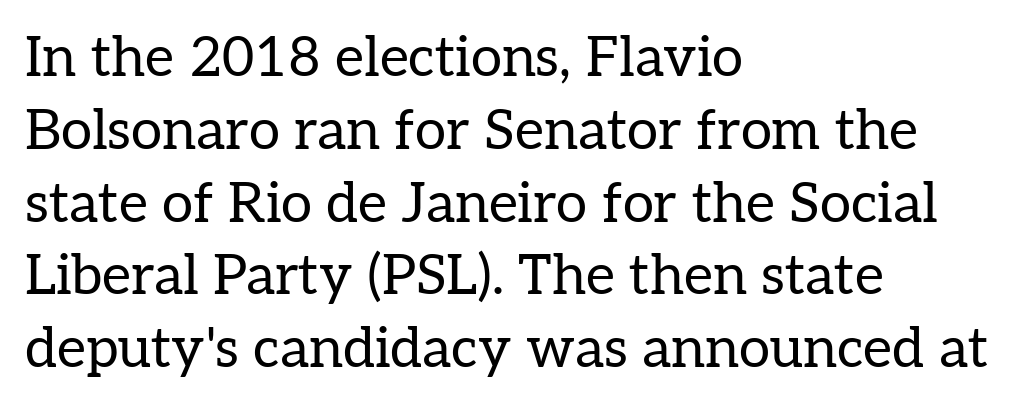
The image shows 56 px regular-weight serif type, upright; set left-aligned, normal line spacing (1.3x), normal letter spacing, not underlined; low stroke contrast and a medium x-height.
